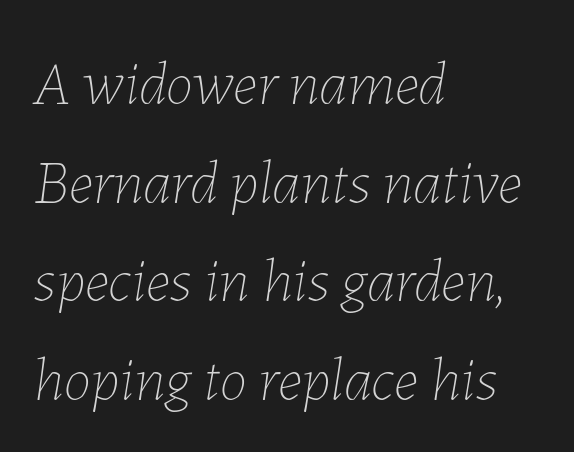
{"italic": "yes", "lean": "right", "slant_degrees": 7, "bold": "no", "weight": "thin", "width": "normal", "stroke_contrast": "low", "x_height": "medium", "monospaced": "no", "underline": "no", "align": "left", "line_spacing": "normal", "line_spacing_ratio": 1.59, "letter_spacing": "normal", "letter_spacing_em": 0.0, "glyph_px": 62}
